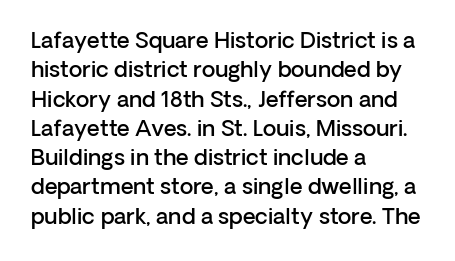
Unmarked baselines from the first word to the last. Does the copy run flush right? No — it runs flush left. Every stem runs plumb, perpendicular to the baseline. Each glyph is drawn with semibold strokes, heavier than normal yet not fully bold. The rendering keeps characters at their native spacing.
